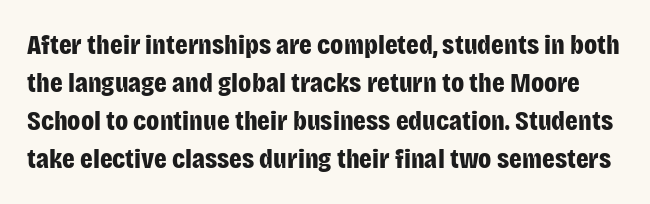
{"serif": "no", "italic": "no", "bold": "yes", "weight": "bold", "width": "condensed", "stroke_contrast": "low", "x_height": "large", "monospaced": "no", "underline": "no", "line_spacing": "normal", "line_spacing_ratio": 1.36, "letter_spacing": "normal", "letter_spacing_em": 0.0, "glyph_px": 28}
